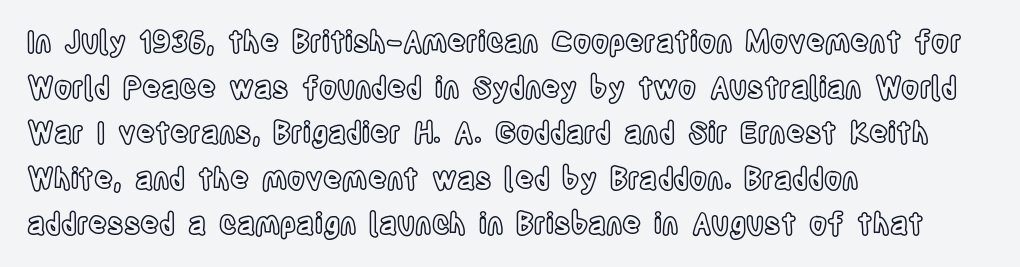
What stands out about the letter spacing? Nothing — it is the standard amount. Italic? Not at all — the glyphs are vertical. Just letters on the line, the space beneath them empty. Character widths vary here, with narrow letters taking less room than wide ones.
